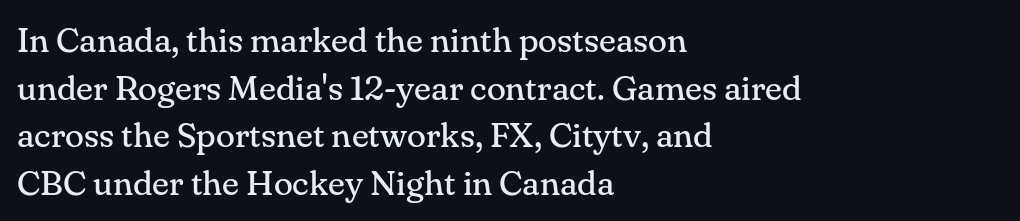
The strokes carry an ordinary text weight at most. The lettering holds an erect, upright posture throughout. Lines of text with bare space underneath. The lines sit at an ordinary, default distance from one another. Does the copy run flush right? No — it runs flush left. The face used here is seriffed, in the tradition of book romans.
